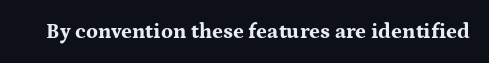
The letterforms sit shoulder to shoulder at normal distance. These lines were composed using upright roman letters. Check the space under the baseline: it is left empty. The sample has been set heavy, in full bold.
